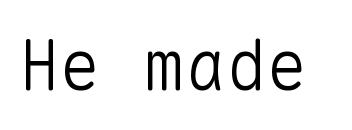
{"serif": "no", "italic": "no", "bold": "no", "weight": "light", "width": "normal", "stroke_contrast": "low", "x_height": "medium", "monospaced": "yes", "underline": "no", "letter_spacing": "normal", "letter_spacing_em": 0.0, "glyph_px": 69}
